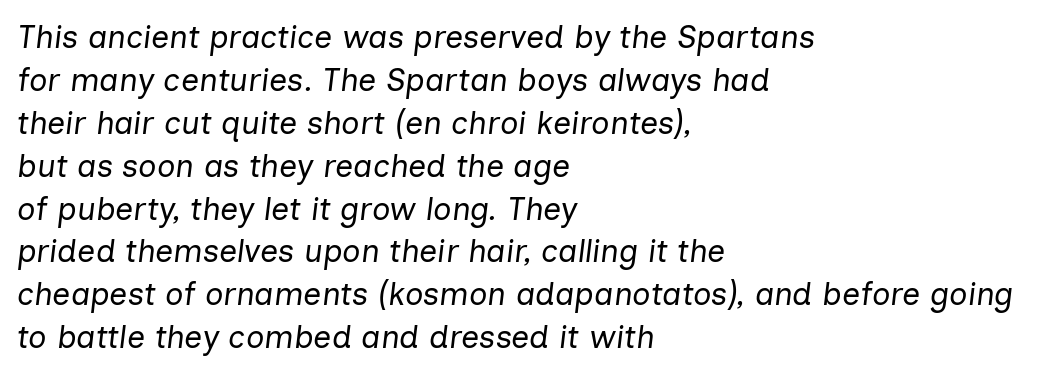
The image shows 32 px regular-weight type, italic (leaning right); set left-aligned, normal line spacing (1.34x), normal letter spacing, not underlined; low stroke contrast and a medium x-height.
